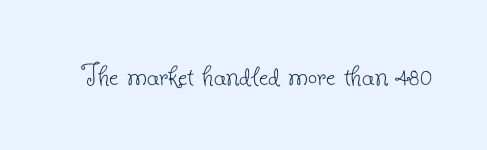
Q: Is the text bold? A: No.
Q: Is the text italic (slanted)? A: No, it is upright.
Q: Is the typeface a serif or a sans-serif typeface? A: Serif.
Q: Is the text underlined? A: No.
Q: Is the spacing between letters normal or unusually wide? A: Normal.
Q: Width (condensed, normal, or wide)? A: Normal.
Q: Stroke contrast? A: Low.
Q: x-height? A: Small.
Q: Monospaced? A: No.
